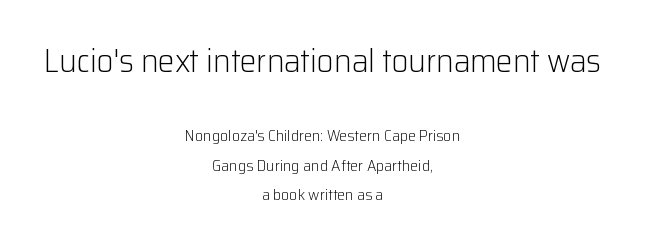
The image shows 33 px light sans-serif type, upright; set centered, line spacing 1.86x, normal letter spacing, not underlined; the first (top) block is 2.06x larger; low stroke contrast and a medium x-height.
